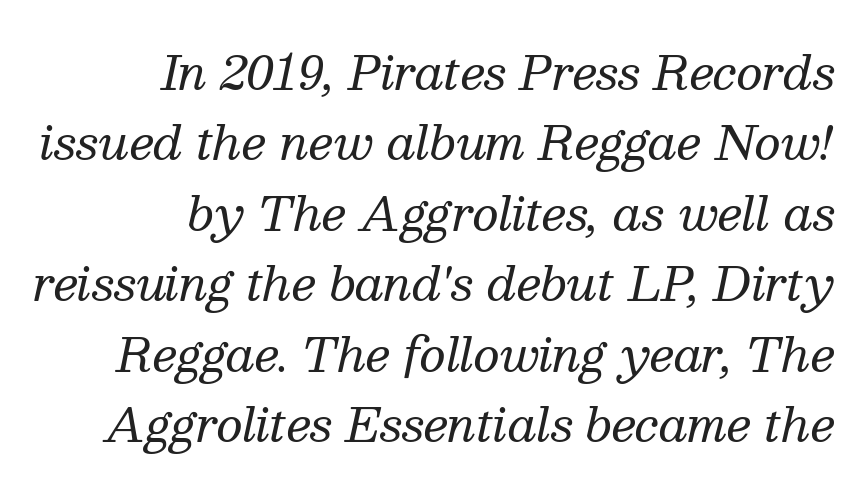
{"serif": "yes", "italic": "yes", "lean": "right", "slant_degrees": 13, "bold": "no", "weight": "regular", "width": "normal", "stroke_contrast": "medium", "x_height": "medium", "monospaced": "no", "underline": "no", "align": "right", "line_spacing": "normal", "line_spacing_ratio": 1.53, "letter_spacing": "normal", "letter_spacing_em": 0.0, "glyph_px": 46}
